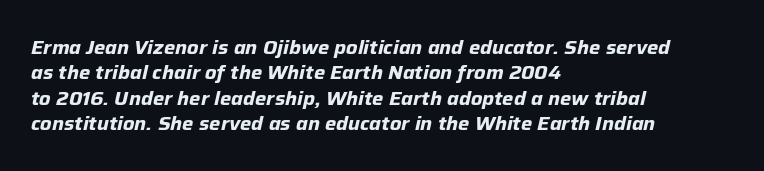
Words appear dense and cohesive because spacing is normal. Caption: bold face, heavy strokes. Quick note: italic. The passage is arranged the way most books set body copy — flush left. Leading matches the norm, producing a regular column.
